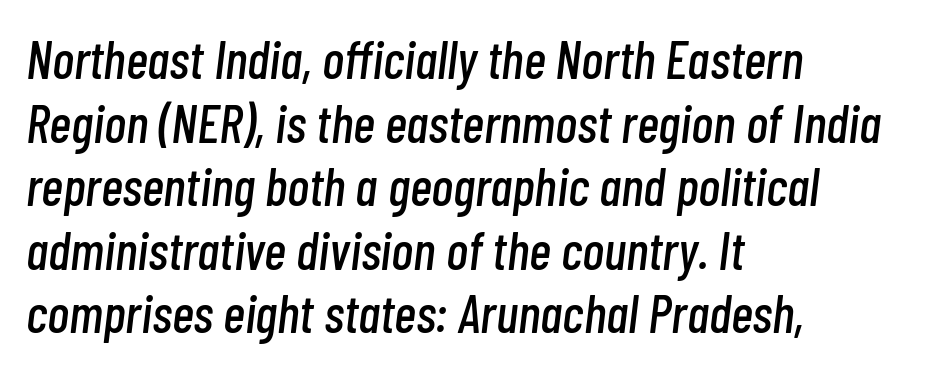
The passage is arranged the way most books set body copy — flush left. Spacing verdict: proportional, widths tailored to each character. Check under the words: just untouched page. Tall strokes in this sample are angled rather than plumb.
